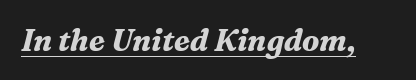
Bold? Absolutely — the strokes are thick and heavy. Think of a printed novel: that variable character pitch is what you see here. The passage shown is underscored from start to finish. Emphasis-style slanted type is in use.
